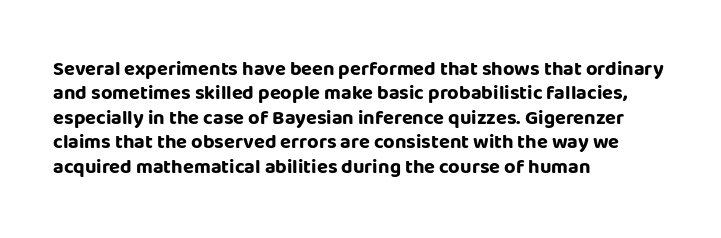
{"italic": "no", "bold": "yes", "underline": "no", "align": "left", "line_spacing_ratio": 1.22, "letter_spacing": "normal", "letter_spacing_em": 0.0, "glyph_px": 20}
